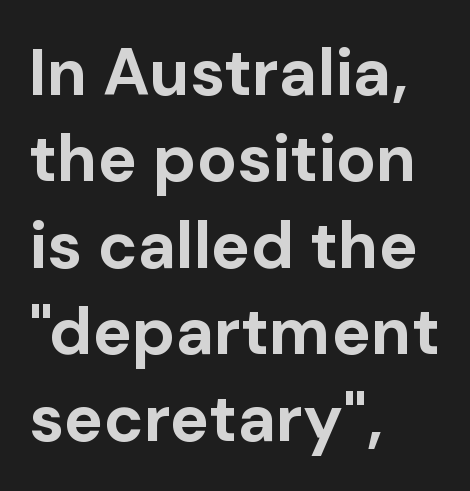
Q: Is the text bold? A: Yes.
Q: Is the text italic (slanted)? A: No, it is upright.
Q: Is the typeface a serif or a sans-serif typeface? A: Sans-serif.
Q: Is the text underlined? A: No.
Q: How is the paragraph aligned? A: Left-aligned.
Q: Is the spacing between letters normal or unusually wide? A: Normal.
Q: Is the spacing between lines tight, normal or loose? A: Normal.
Q: Width (condensed, normal, or wide)? A: Normal.
Q: Stroke contrast? A: Low.
Q: x-height? A: Medium.
Q: Monospaced? A: No.
